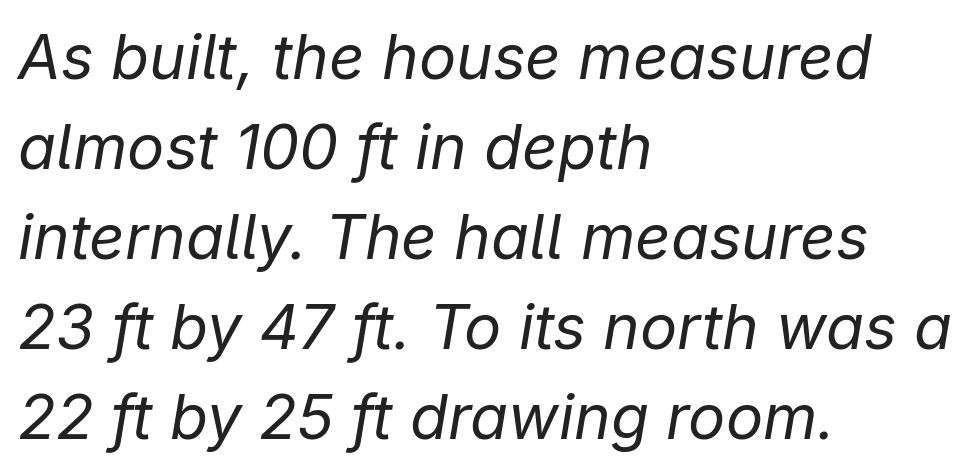
Q: Is the text bold? A: No.
Q: Is the text italic (slanted)? A: Yes, it leans right by about 9 degrees.
Q: Is the text underlined? A: No.
Q: How is the paragraph aligned? A: Left-aligned.
Q: Is the spacing between letters normal or unusually wide? A: Normal.
Q: Is the spacing between lines tight, normal or loose? A: Normal.
Q: Width (condensed, normal, or wide)? A: Normal.
Q: Stroke contrast? A: Low.
Q: x-height? A: Medium.
Q: Monospaced? A: No.
